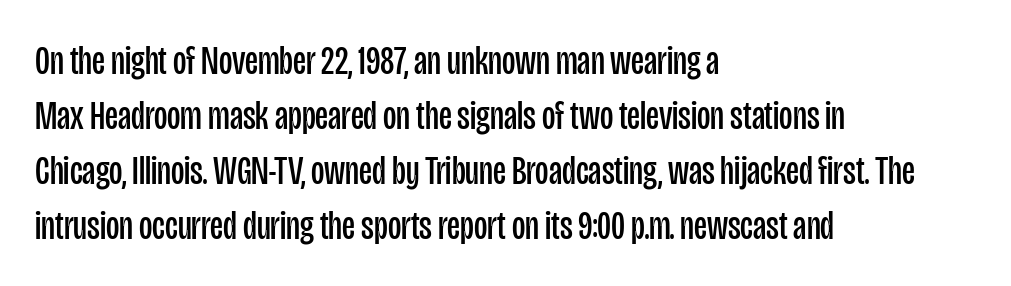
Q: Is the text bold? A: No.
Q: Is the text italic (slanted)? A: No, it is upright.
Q: Is the typeface a serif or a sans-serif typeface? A: Sans-serif.
Q: Is the text underlined? A: No.
Q: How is the paragraph aligned? A: Left-aligned.
Q: Is the spacing between letters normal or unusually wide? A: Normal.
Q: Is the spacing between lines tight, normal or loose? A: Normal.
Q: Width (condensed, normal, or wide)? A: Condensed.
Q: Stroke contrast? A: Low.
Q: x-height? A: Large.
Q: Monospaced? A: No.
